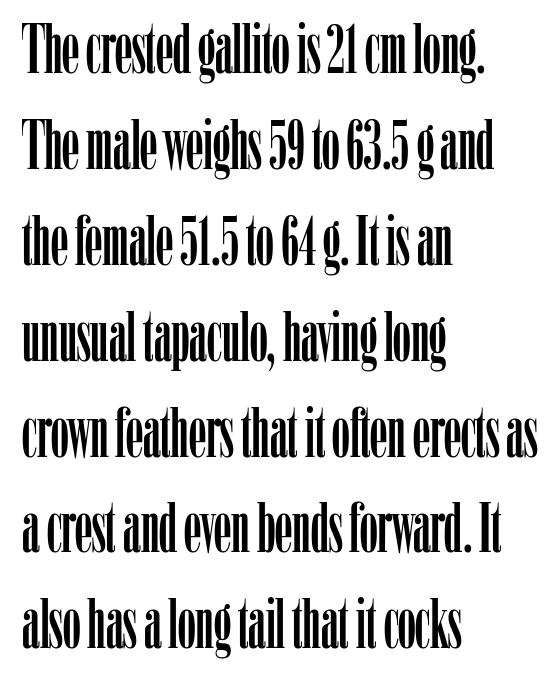
Q: Is the text italic (slanted)? A: No, it is upright.
Q: Is the typeface a serif or a sans-serif typeface? A: Serif.
Q: Is the text underlined? A: No.
Q: How is the paragraph aligned? A: Left-aligned.
Q: Is the spacing between letters normal or unusually wide? A: Normal.
Q: Is the spacing between lines tight, normal or loose? A: Normal.
Q: Width (condensed, normal, or wide)? A: Condensed.
Q: Stroke contrast? A: Low.
Q: x-height? A: Medium.
Q: Monospaced? A: No.
